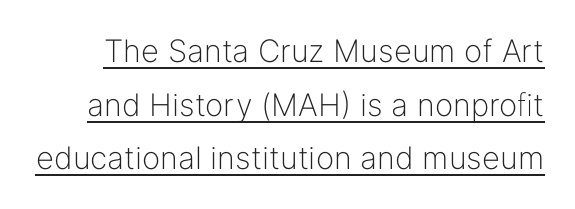
Q: Is the text bold? A: No.
Q: Is the text italic (slanted)? A: No, it is upright.
Q: Is the typeface a serif or a sans-serif typeface? A: Sans-serif.
Q: Is the text underlined? A: Yes.
Q: Is the spacing between letters normal or unusually wide? A: Normal.
Q: Width (condensed, normal, or wide)? A: Normal.
Q: Stroke contrast? A: Low.
Q: x-height? A: Medium.
Q: Monospaced? A: No.
